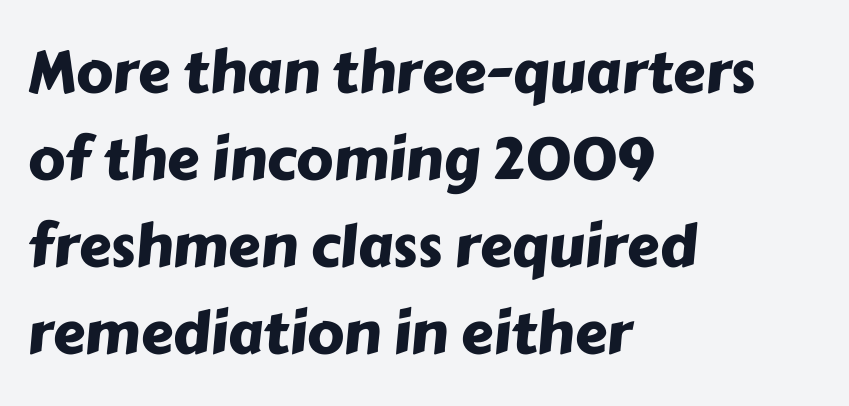
{"serif": "no", "width": "normal", "stroke_contrast": "low", "x_height": "medium", "monospaced": "no", "underline": "no", "align": "left", "line_spacing": "normal", "line_spacing_ratio": 1.5, "letter_spacing": "normal", "letter_spacing_em": 0.0, "glyph_px": 58}
